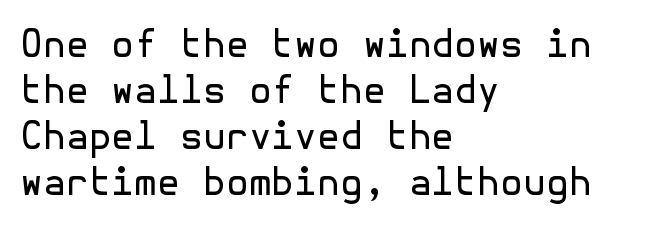
{"serif": "no", "italic": "no", "bold": "no", "weight": "regular", "width": "normal", "x_height": "medium", "underline": "no", "align": "left", "line_spacing_ratio": 1.24, "letter_spacing": "normal", "letter_spacing_em": 0.0, "glyph_px": 37}
